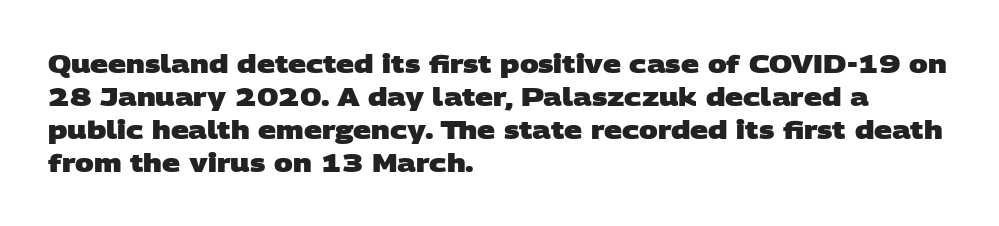
The image shows 25 px bold type; set left-aligned, normal line spacing (1.32x), normal letter spacing, not underlined.
